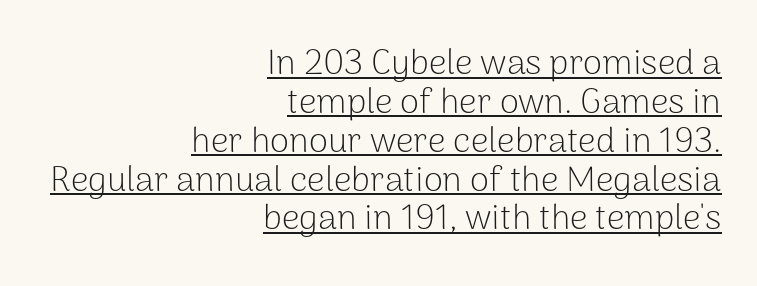
Q: Is the text bold? A: No.
Q: Is the text italic (slanted)? A: No, it is upright.
Q: Is the typeface a serif or a sans-serif typeface? A: Sans-serif.
Q: Is the text underlined? A: Yes.
Q: How is the paragraph aligned? A: Right-aligned.
Q: Is the spacing between letters normal or unusually wide? A: Normal.
Q: Is the spacing between lines tight, normal or loose? A: Tight.
Q: Width (condensed, normal, or wide)? A: Normal.
Q: Stroke contrast? A: Low.
Q: x-height? A: Medium.
Q: Monospaced? A: No.
